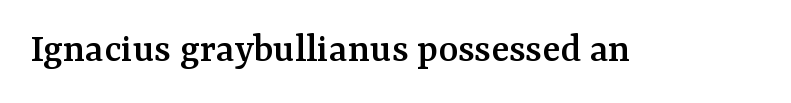
Q: Is the text italic (slanted)? A: No, it is upright.
Q: Is the typeface a serif or a sans-serif typeface? A: Serif.
Q: Is the text underlined? A: No.
Q: Is the spacing between letters normal or unusually wide? A: Normal.
Q: Width (condensed, normal, or wide)? A: Normal.
Q: Stroke contrast? A: Medium.
Q: x-height? A: Medium.
Q: Monospaced? A: No.
